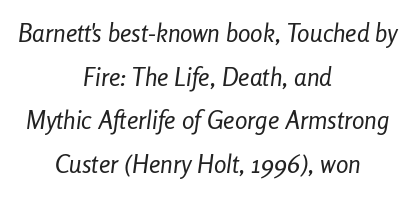
Q: Is the text bold? A: No.
Q: Is the text italic (slanted)? A: Yes, it leans right by about 8 degrees.
Q: Is the text underlined? A: No.
Q: How is the paragraph aligned? A: Centered.
Q: Is the spacing between letters normal or unusually wide? A: Normal.
